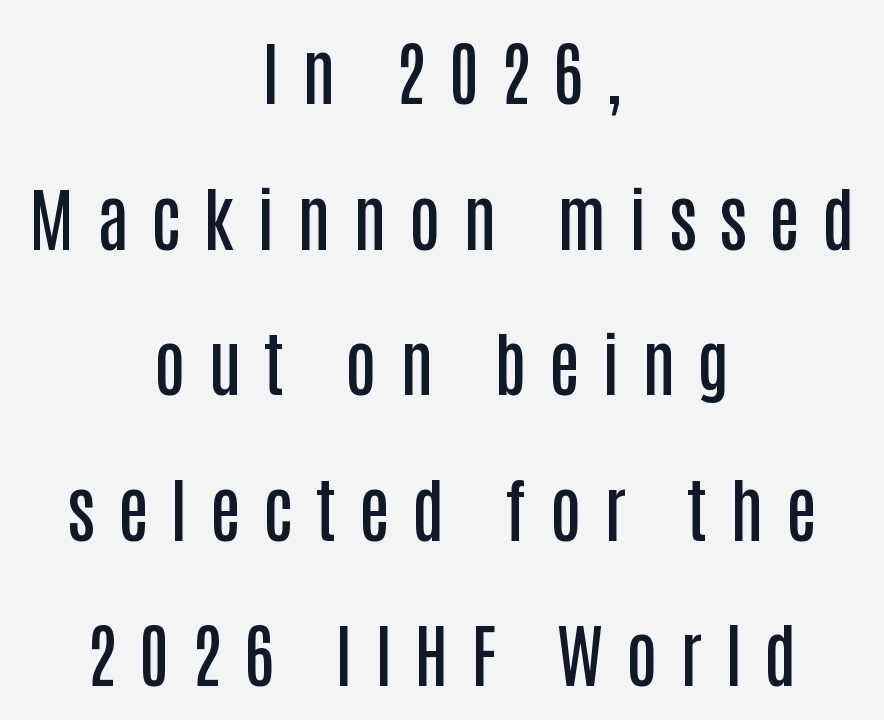
A sans-serif font was chosen for this passage. Posture: vertical. You could not count columns in this text — the font is proportionally spaced. Line spacing here is loose. How heavy is the stroke? Medium-heavy — a semibold, shy of bold. Quick note: underline off.
